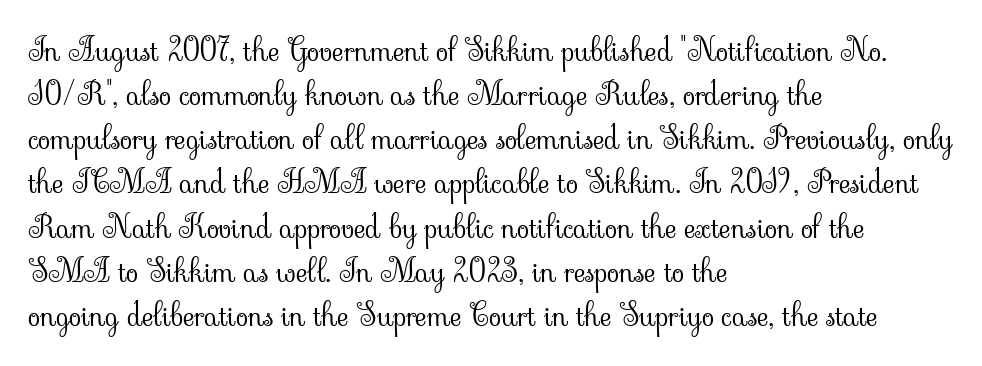
You could call the tracking neutral — neither tight nor loose. This is serif lettering, the kind often seen in printed books. The font sits on the lighter half of the weight spectrum, regular included. Line beginnings align vertically; line endings do not. This sample keeps an unexceptional amount of space between lines. The string is rendered with underlining switched off.
